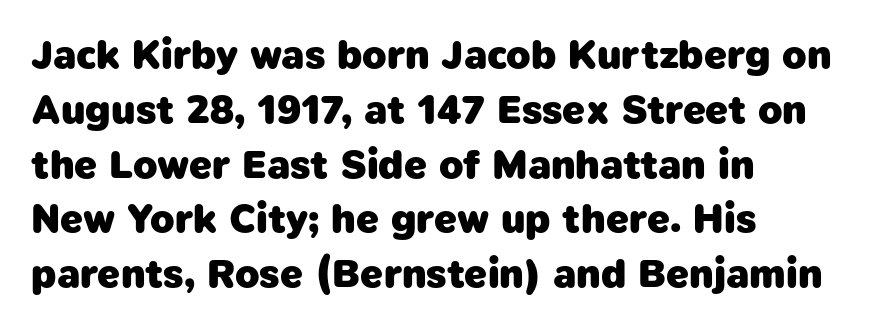
The image shows 40 px heavy sans-serif type; set left-aligned, normal line spacing (1.37x), normal letter spacing, not underlined; low stroke contrast and a medium x-height.
